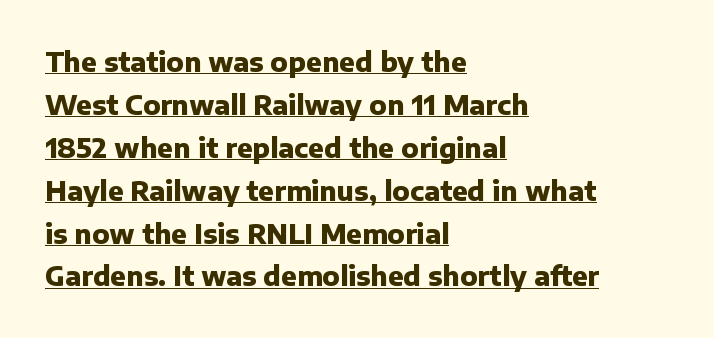
{"italic": "no", "bold": "yes", "underline": "yes", "align": "left", "line_spacing": "normal", "line_spacing_ratio": 1.65, "letter_spacing": "normal", "letter_spacing_em": 0.0, "glyph_px": 26}
